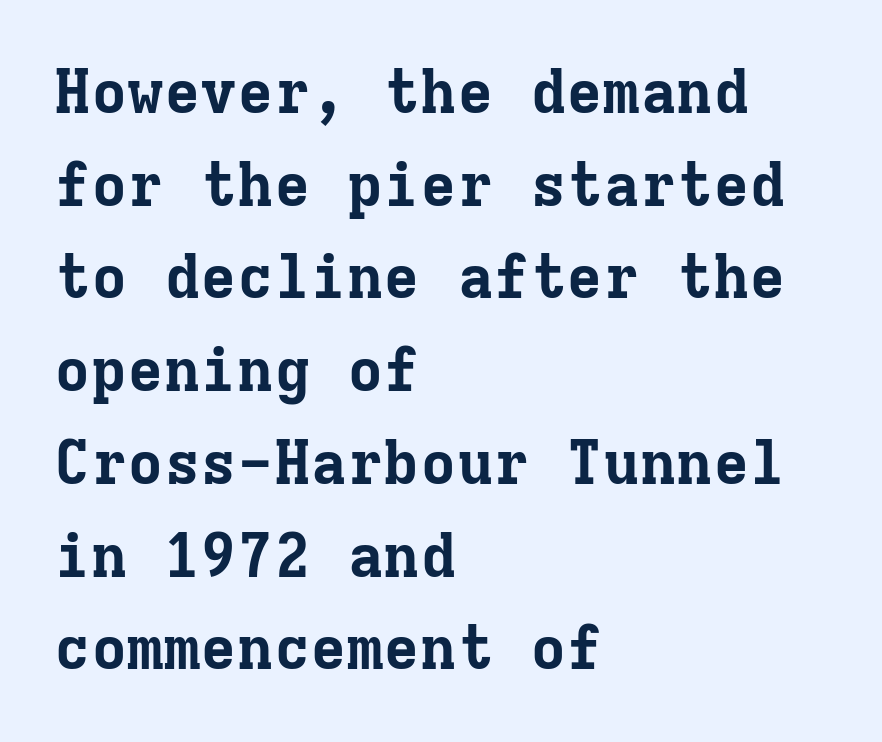
{"serif": "yes", "italic": "no", "bold": "yes", "weight": "bold", "width": "normal", "stroke_contrast": "low", "x_height": "medium", "monospaced": "yes", "underline": "no", "align": "left", "line_spacing": "normal", "line_spacing_ratio": 1.52, "letter_spacing": "normal", "letter_spacing_em": 0.0, "glyph_px": 61}
